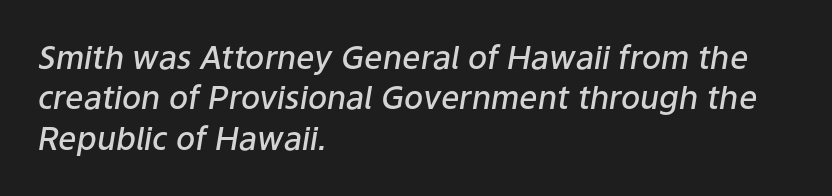
Q: Is the text bold? A: Semi-bold.
Q: Is the text italic (slanted)? A: Yes, it leans right by about 9 degrees.
Q: Is the text underlined? A: No.
Q: How is the paragraph aligned? A: Left-aligned.
Q: Is the spacing between letters normal or unusually wide? A: Normal.
Q: Is the spacing between lines tight, normal or loose? A: Normal.
Q: Width (condensed, normal, or wide)? A: Normal.
Q: Stroke contrast? A: Low.
Q: x-height? A: Medium.
Q: Monospaced? A: No.
